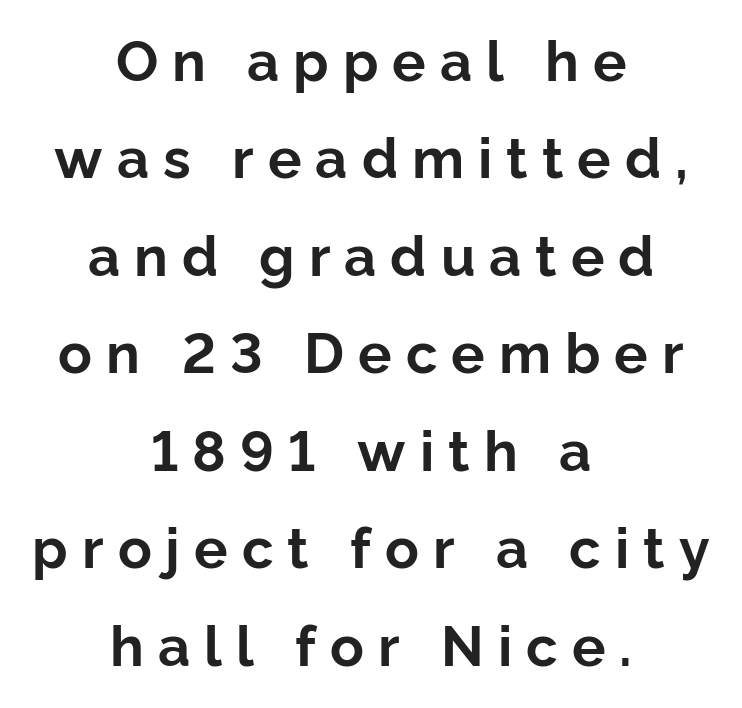
{"serif": "no", "italic": "no", "bold": "yes", "weight": "bold", "width": "normal", "stroke_contrast": "low", "x_height": "medium", "monospaced": "no", "underline": "no", "align": "center", "line_spacing_ratio": 1.74, "letter_spacing": "wide", "letter_spacing_em": 0.25, "glyph_px": 56}
